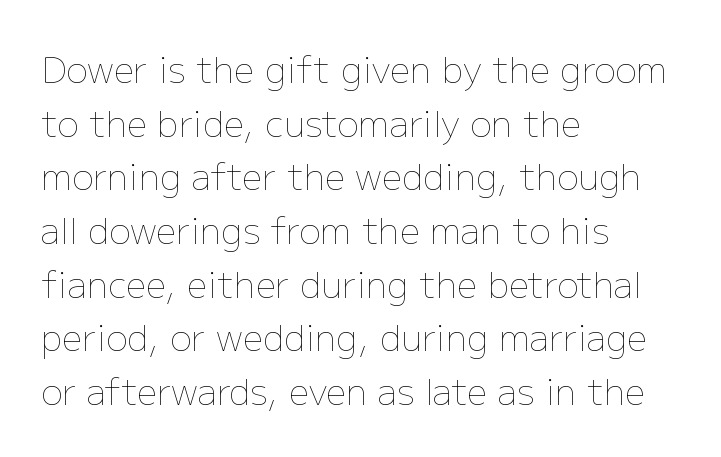
Q: Is the text bold? A: No.
Q: Is the text italic (slanted)? A: No, it is upright.
Q: Is the text underlined? A: No.
Q: How is the paragraph aligned? A: Left-aligned.
Q: Is the spacing between letters normal or unusually wide? A: Normal.
Q: Is the spacing between lines tight, normal or loose? A: Normal.
Q: Width (condensed, normal, or wide)? A: Normal.
Q: Stroke contrast? A: Low.
Q: x-height? A: Medium.
Q: Monospaced? A: No.
